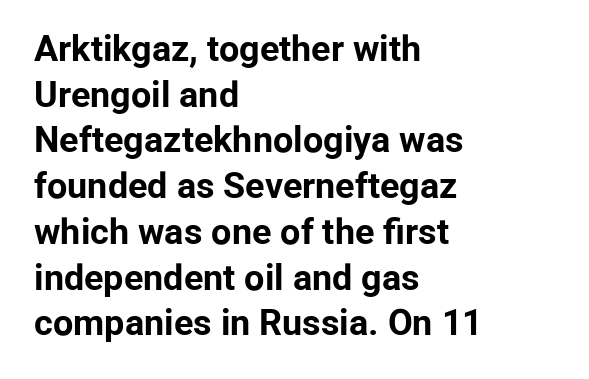
Look at the tracking — it's just the regular setting, nothing added. The glyphs are unaccompanied by any horizontal stroke below them. These lines are rendered in a variable-pitch font. The passage is arranged the way most books set body copy — flush left. Posture: straight, roman, zero tilt.
